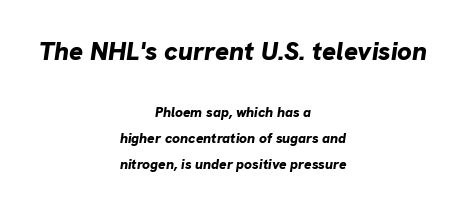
The image shows 26 px bold type, italic (leaning right); set centered, line spacing 1.85x, normal letter spacing, not underlined; the first (top) block is 1.86x larger.
